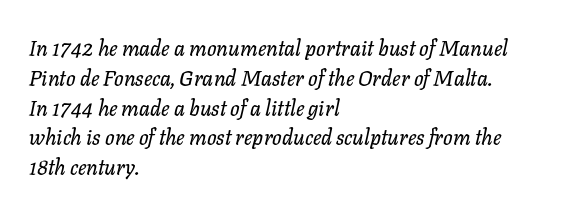
Honestly, the letter spacing is just normal — you wouldn't notice it. A bare baseline throughout the passage. One glance says typical: line gaps are just what's usual. Short and long lines alike share a common starting point at left. Italic? Definitely — the glyphs are oblique.
